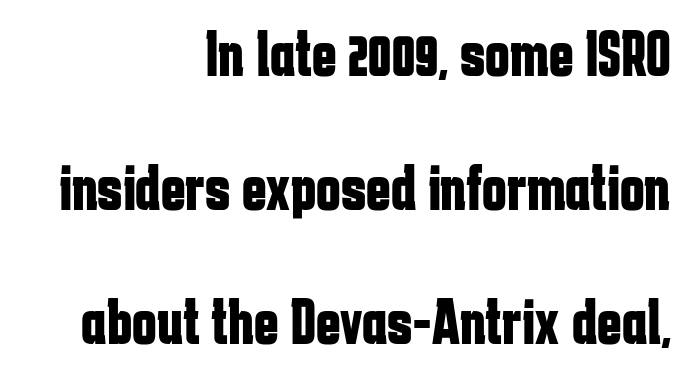
The image shows 66 px bold, condensed sans-serif type, upright; set right-aligned, loose line spacing (2.03x), normal letter spacing, not underlined; low stroke contrast and a medium x-height.
